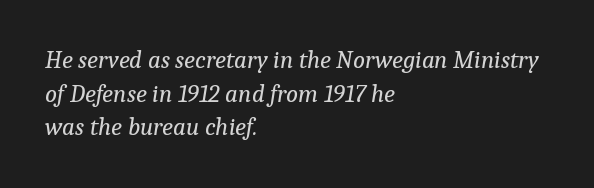
The image shows 25 px text type, italic (leaning right); set left-aligned, normal line spacing (1.35x), normal letter spacing, not underlined.
